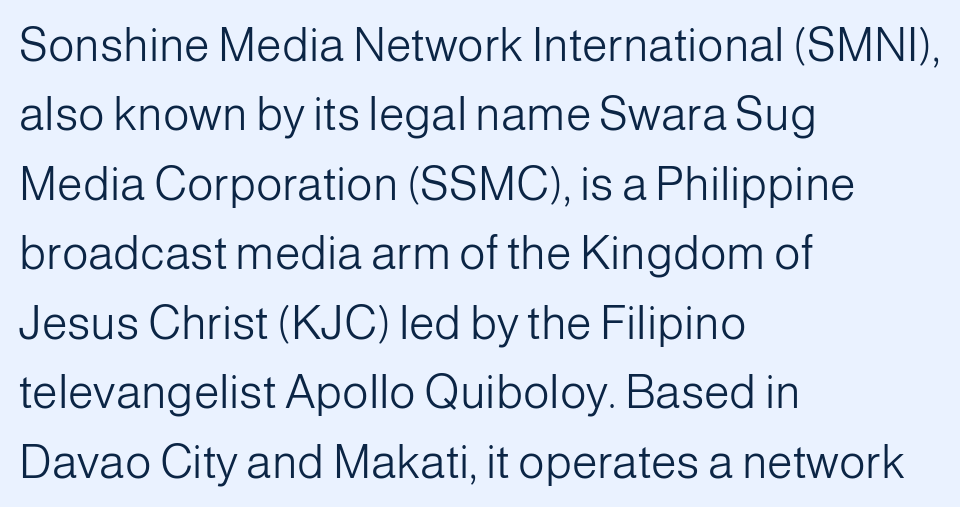
The image shows 46 px light sans-serif type, upright; set left-aligned, normal line spacing (1.51x), normal letter spacing, not underlined; low stroke contrast and a medium x-height.
